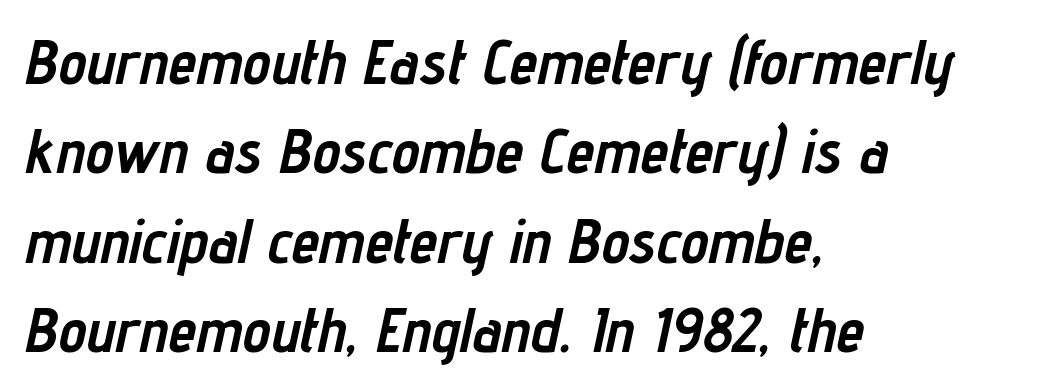
The image shows 63 px semibold, condensed type, italic (leaning right); set left-aligned, normal line spacing (1.42x), normal letter spacing, not underlined; low stroke contrast and a medium x-height.
